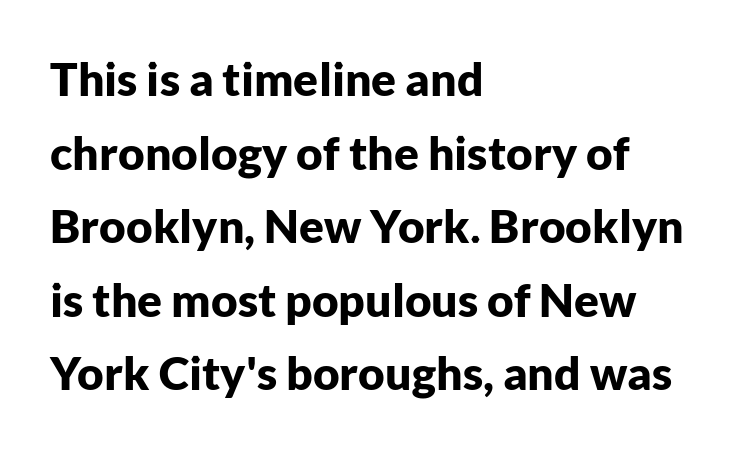
Q: Is the text bold? A: Yes.
Q: Is the text italic (slanted)? A: No, it is upright.
Q: Is the typeface a serif or a sans-serif typeface? A: Sans-serif.
Q: Is the text underlined? A: No.
Q: How is the paragraph aligned? A: Left-aligned.
Q: Is the spacing between letters normal or unusually wide? A: Normal.
Q: Is the spacing between lines tight, normal or loose? A: Normal.
Q: Width (condensed, normal, or wide)? A: Normal.
Q: Stroke contrast? A: Low.
Q: x-height? A: Medium.
Q: Monospaced? A: No.
